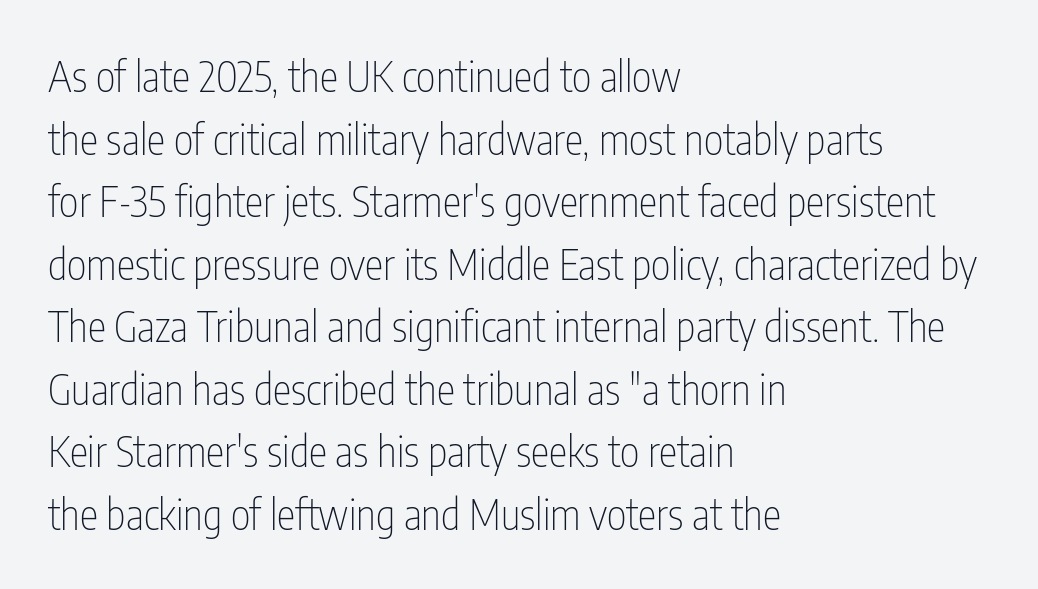
{"serif": "no", "italic": "no", "bold": "no", "weight": "thin", "width": "condensed", "stroke_contrast": "low", "x_height": "medium", "monospaced": "no", "underline": "no", "align": "left", "line_spacing": "normal", "line_spacing_ratio": 1.49, "letter_spacing": "normal", "letter_spacing_em": 0.0, "glyph_px": 42}
